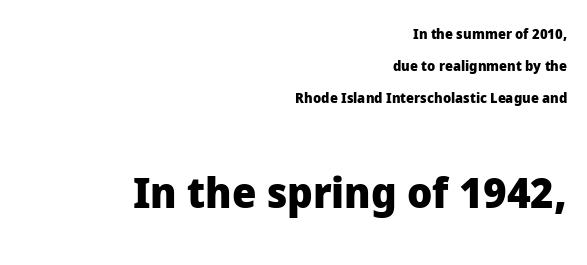
{"serif": "no", "italic": "no", "bold": "yes", "weight": "heavy", "width": "normal", "stroke_contrast": "low", "x_height": "medium", "monospaced": "no", "underline": "no", "align": "right", "line_spacing": "loose", "line_spacing_ratio": 2.29, "letter_spacing": "normal", "letter_spacing_em": 0.0, "larger_block": "second", "size_ratio": 3.07, "glyph_px": 43}
